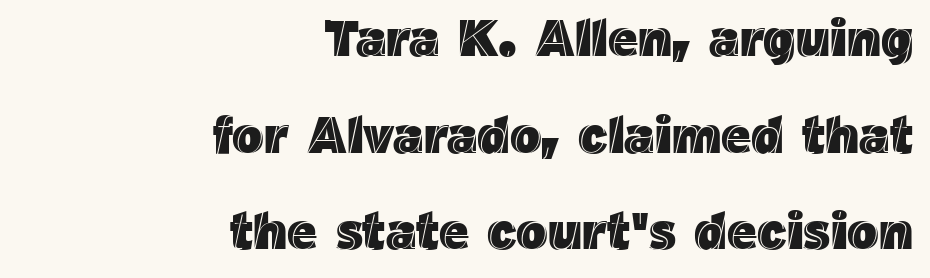
The image shows 52 px text type, upright; set right-aligned, line spacing 1.86x, normal letter spacing, not underlined; a medium x-height.
